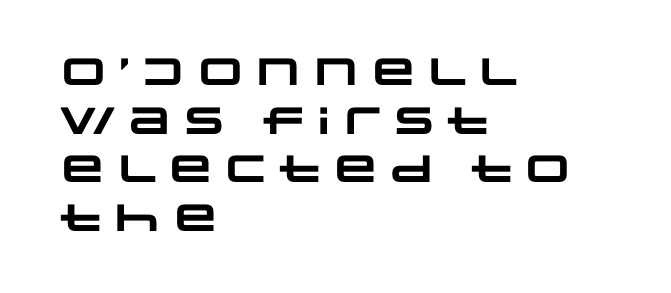
Q: Is the text bold? A: Yes.
Q: Is the typeface a serif or a sans-serif typeface? A: Sans-serif.
Q: Is the text underlined? A: No.
Q: How is the paragraph aligned? A: Left-aligned.
Q: Is the spacing between letters normal or unusually wide? A: Normal.
Q: Is the spacing between lines tight, normal or loose? A: Normal.
Q: Width (condensed, normal, or wide)? A: Wide.
Q: Stroke contrast? A: Low.
Q: x-height? A: Large.
Q: Monospaced? A: No.
